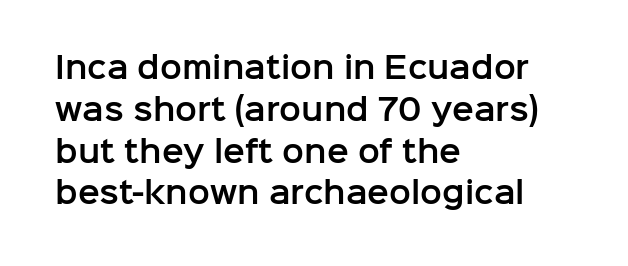
Bare-footed words on every line. You can tell from the bare stems that sans-serif type was used. The type sits square on the baseline with zero lean. You could not count columns in this text — the font is proportionally spaced.
